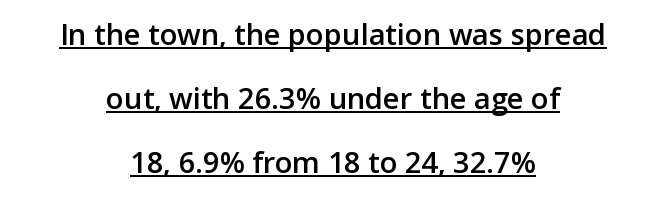
Q: Is the text bold? A: Semi-bold.
Q: Is the text italic (slanted)? A: No, it is upright.
Q: Is the typeface a serif or a sans-serif typeface? A: Sans-serif.
Q: Is the text underlined? A: Yes.
Q: How is the paragraph aligned? A: Centered.
Q: Is the spacing between letters normal or unusually wide? A: Normal.
Q: Is the spacing between lines tight, normal or loose? A: Loose.
Q: Width (condensed, normal, or wide)? A: Normal.
Q: Stroke contrast? A: Low.
Q: x-height? A: Medium.
Q: Monospaced? A: No.
